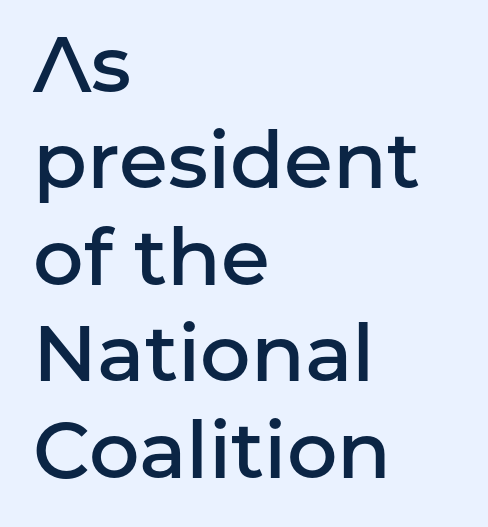
The image shows 79 px semibold sans-serif type, upright; set left-aligned, line spacing 1.22x, normal letter spacing, not underlined; low stroke contrast and a medium x-height.
